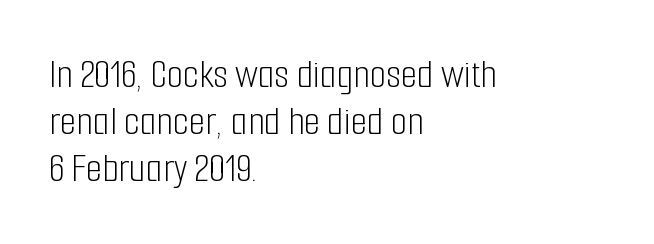
Q: Is the text bold? A: No.
Q: Is the text italic (slanted)? A: No, it is upright.
Q: Is the typeface a serif or a sans-serif typeface? A: Sans-serif.
Q: Is the text underlined? A: No.
Q: How is the paragraph aligned? A: Left-aligned.
Q: Is the spacing between letters normal or unusually wide? A: Normal.
Q: Is the spacing between lines tight, normal or loose? A: Tight.
Q: Width (condensed, normal, or wide)? A: Condensed.
Q: Stroke contrast? A: Low.
Q: x-height? A: Medium.
Q: Monospaced? A: No.
